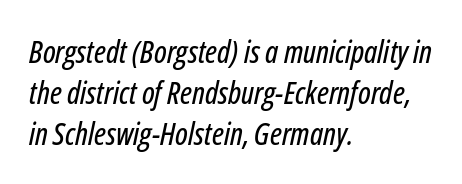
Check under the words: just untouched page. The setting favours the left margin, as ordinary paragraphs usually do. Is this a fixed-width face? No — the glyphs have proportional, varying widths. Each word holds together tightly as a unit, with standard inter-letter gaps. Looking at the ascenders, they clearly lean.
